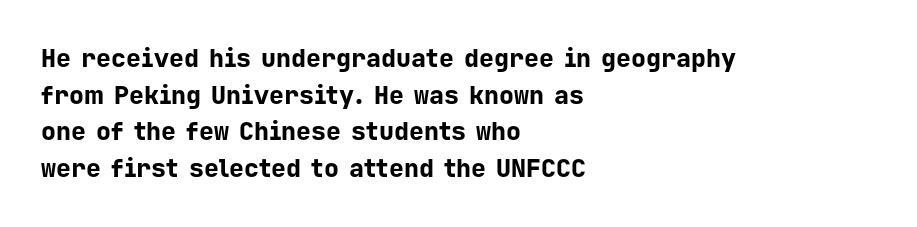
{"italic": "no", "bold": "yes", "underline": "no", "align": "left", "line_spacing": "normal", "line_spacing_ratio": 1.47, "letter_spacing": "normal", "letter_spacing_em": 0.0, "glyph_px": 25}
